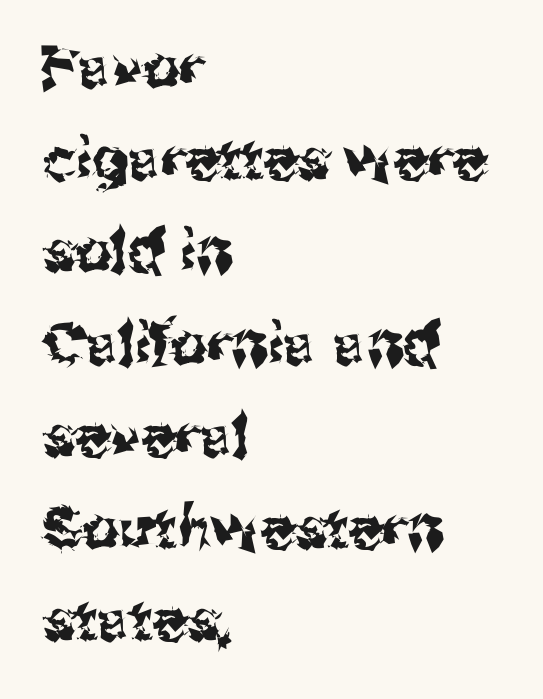
Q: Is the text italic (slanted)? A: No, it is upright.
Q: Is the typeface a serif or a sans-serif typeface? A: Sans-serif.
Q: Is the text underlined? A: No.
Q: How is the paragraph aligned? A: Left-aligned.
Q: Is the spacing between letters normal or unusually wide? A: Normal.
Q: Is the spacing between lines tight, normal or loose? A: Normal.
Q: Width (condensed, normal, or wide)? A: Normal.
Q: Stroke contrast? A: Medium.
Q: x-height? A: Medium.
Q: Monospaced? A: No.
